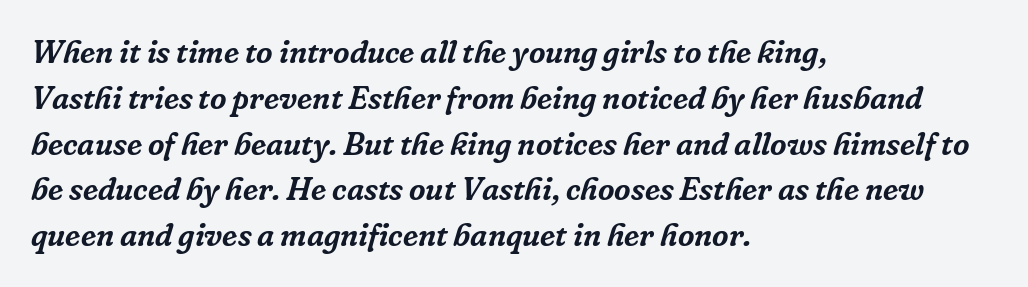
Q: Is the text italic (slanted)? A: Yes, it leans right by about 16 degrees.
Q: Is the typeface a serif or a sans-serif typeface? A: Serif.
Q: Is the text underlined? A: No.
Q: How is the paragraph aligned? A: Left-aligned.
Q: Is the spacing between letters normal or unusually wide? A: Normal.
Q: Is the spacing between lines tight, normal or loose? A: Normal.
Q: Width (condensed, normal, or wide)? A: Normal.
Q: Stroke contrast? A: Low.
Q: x-height? A: Medium.
Q: Monospaced? A: No.
